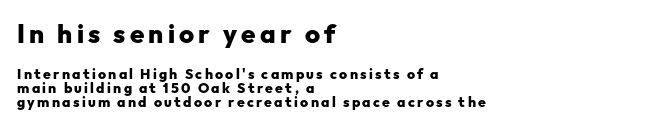
The image shows 26 px bold type, upright; set left-aligned, tight line spacing (1.03x), not underlined; the first (top) block is 1.86x larger.
